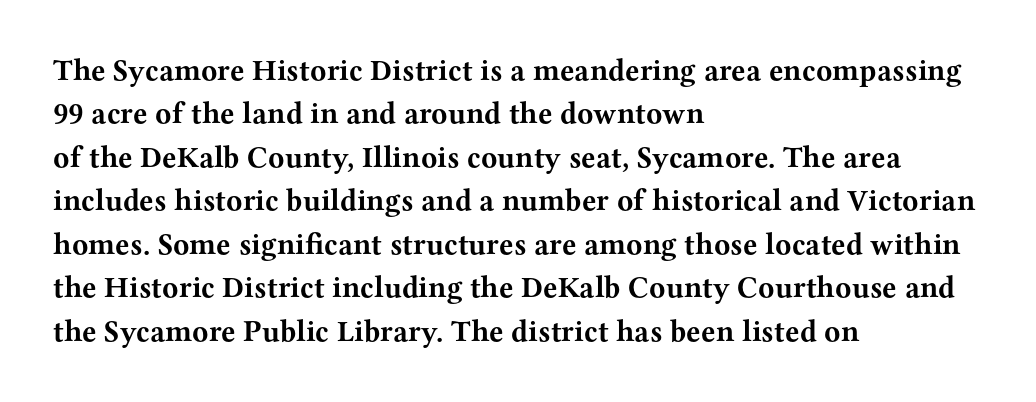
Q: Is the text bold? A: Yes.
Q: Is the text italic (slanted)? A: No, it is upright.
Q: Is the typeface a serif or a sans-serif typeface? A: Serif.
Q: Is the text underlined? A: No.
Q: How is the paragraph aligned? A: Left-aligned.
Q: Is the spacing between letters normal or unusually wide? A: Normal.
Q: Is the spacing between lines tight, normal or loose? A: Normal.
Q: Width (condensed, normal, or wide)? A: Wide.
Q: Stroke contrast? A: Medium.
Q: x-height? A: Medium.
Q: Monospaced? A: No.
